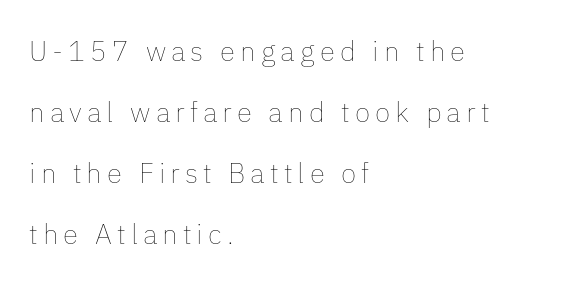
The image shows 28 px thin type, upright; set left-aligned, loose line spacing (2.18x), not underlined; low stroke contrast and a medium x-height.
